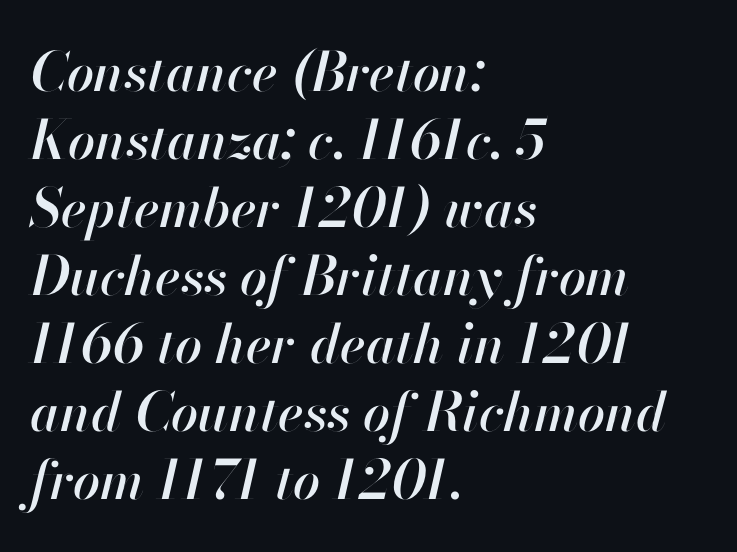
The passage shown leans; its letterforms are oblique. Is there much room between lines? A standard amount, neither cramped nor airy. This rendering features lettering with no underline. Do the characters align in a grid? No, the font is proportional.
